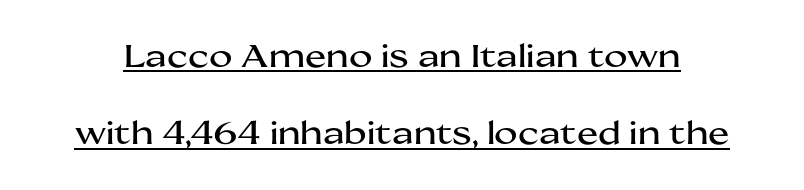
{"italic": "no", "width": "wide", "stroke_contrast": "medium", "x_height": "medium", "monospaced": "no", "underline": "yes", "line_spacing": "loose", "line_spacing_ratio": 2.42, "letter_spacing": "normal", "letter_spacing_em": 0.0, "glyph_px": 32}
